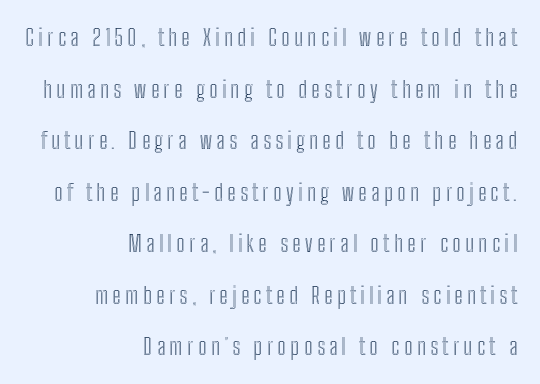
{"italic": "no", "underline": "no", "align": "right", "line_spacing": "loose", "line_spacing_ratio": 2.24, "glyph_px": 23}
